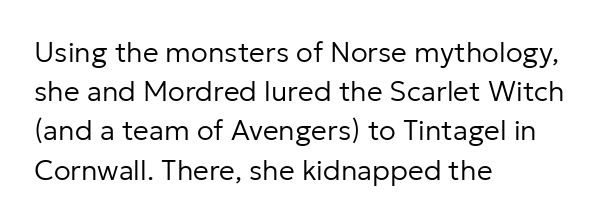
{"serif": "no", "italic": "no", "bold": "no", "weight": "regular", "width": "normal", "stroke_contrast": "low", "x_height": "medium", "monospaced": "no", "underline": "no", "align": "left", "line_spacing": "normal", "line_spacing_ratio": 1.4, "letter_spacing": "normal", "letter_spacing_em": 0.0, "glyph_px": 28}
